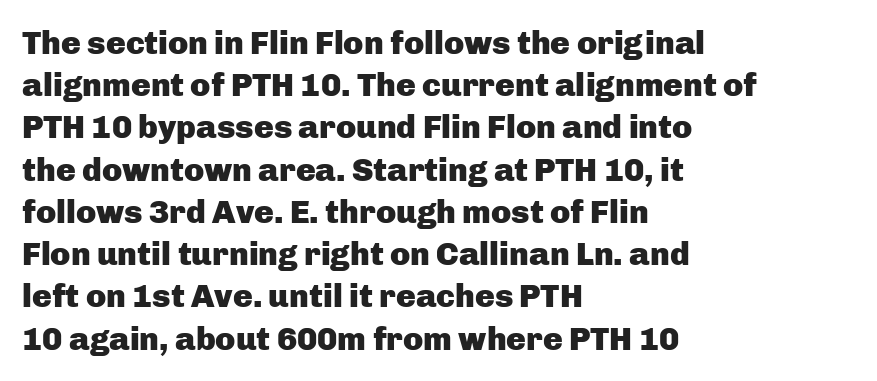
{"serif": "no", "italic": "no", "bold": "yes", "weight": "heavy", "width": "normal", "stroke_contrast": "low", "x_height": "medium", "monospaced": "no", "underline": "no", "align": "left", "line_spacing": "normal", "line_spacing_ratio": 1.28, "letter_spacing": "normal", "letter_spacing_em": 0.0, "glyph_px": 33}
